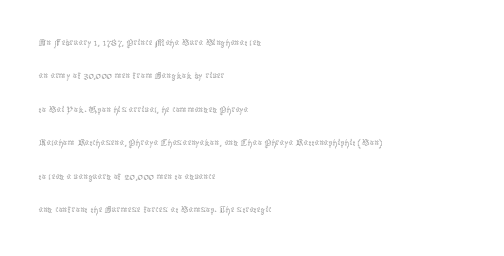
The image shows 22 px text type, upright; set left-aligned, normal line spacing (1.52x), normal letter spacing, not underlined.
